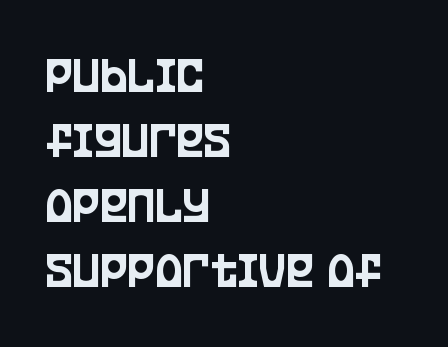
{"serif": "no", "italic": "no", "width": "condensed", "stroke_contrast": "low", "x_height": "large", "monospaced": "no", "underline": "no", "align": "left", "line_spacing": "normal", "line_spacing_ratio": 1.25, "letter_spacing": "normal", "letter_spacing_em": 0.0, "glyph_px": 52}
